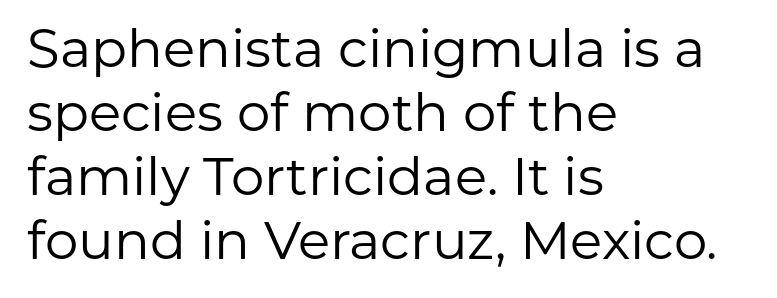
The image shows 53 px regular-weight sans-serif type, upright; set left-aligned, line spacing 1.21x, normal letter spacing, not underlined; low stroke contrast and a medium x-height.
